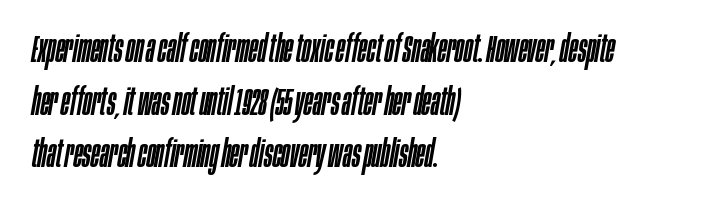
The strip under each line holds only bare page. You could not count columns in this text — the font is proportionally spaced. The paragraph shown leans on its left margin. There's an unmistakable incline to the writing here.
